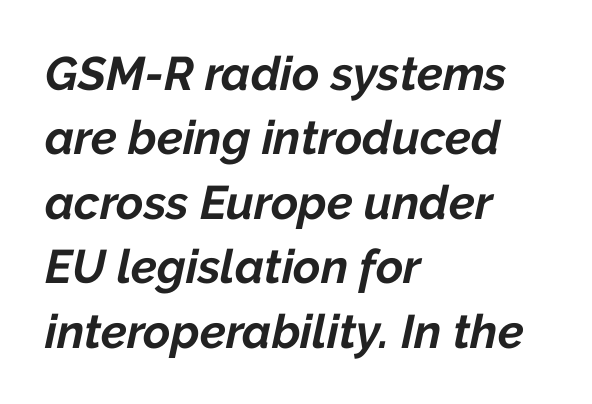
The image shows 47 px bold type, italic (leaning right); set left-aligned, normal line spacing (1.37x), normal letter spacing, not underlined; low stroke contrast and a medium x-height.
